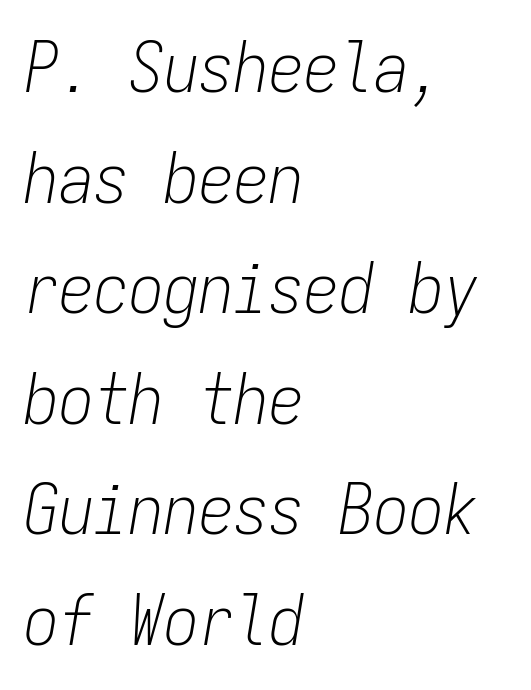
The image shows 70 px light, condensed type, italic (leaning right), monospaced; set left-aligned, normal line spacing (1.58x), normal letter spacing, not underlined; low stroke contrast and a medium x-height.
